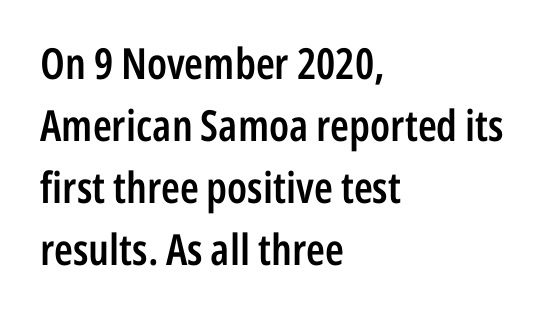
{"serif": "no", "italic": "no", "bold": "semi", "weight": "semibold", "width": "condensed", "stroke_contrast": "low", "x_height": "medium", "monospaced": "no", "underline": "no", "align": "left", "line_spacing": "normal", "line_spacing_ratio": 1.44, "letter_spacing": "normal", "letter_spacing_em": 0.0, "glyph_px": 43}
